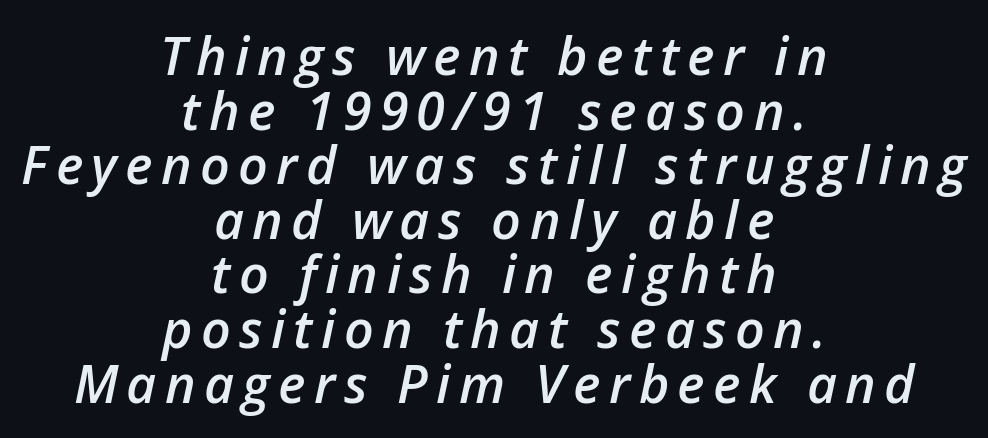
{"italic": "yes", "lean": "right", "slant_degrees": 12, "bold": "semi", "weight": "semibold", "width": "normal", "stroke_contrast": "low", "x_height": "medium", "monospaced": "no", "underline": "no", "align": "center", "line_spacing": "tight", "line_spacing_ratio": 1.05, "glyph_px": 52}
